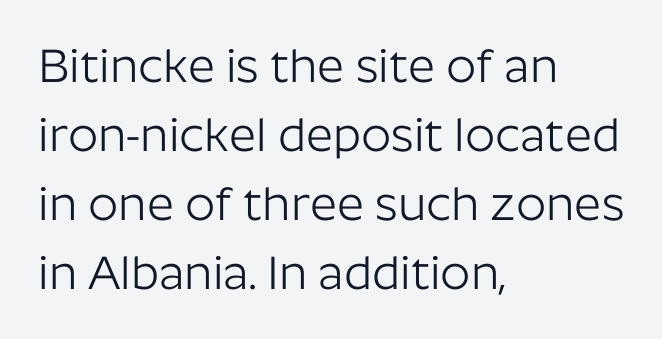
The image shows 47 px light sans-serif type, upright; set left-aligned, normal line spacing (1.47x), normal letter spacing, not underlined; low stroke contrast and a medium x-height.
